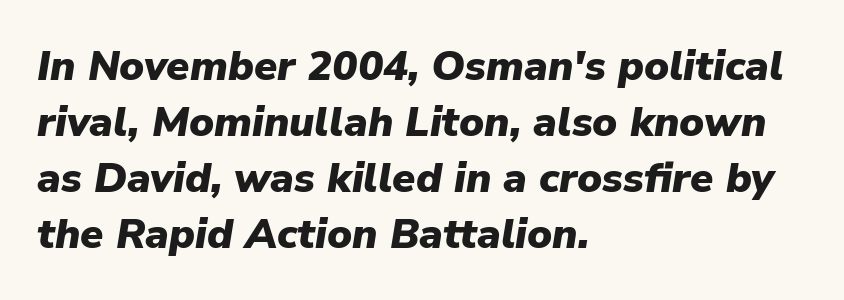
The image shows 42 px heavy type, italic (leaning right); set left-aligned, normal line spacing (1.33x), normal letter spacing, not underlined; low stroke contrast and a medium x-height.
